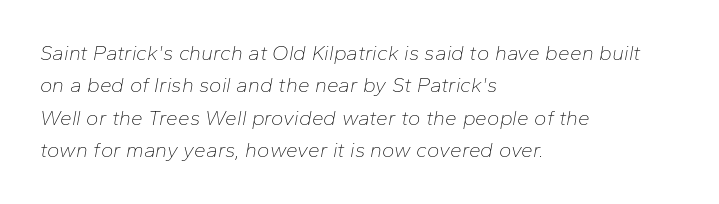
Posture: slanted. The cut favours lightness, reaching ordinary text weight at its darkest. Each word holds together tightly as a unit, with standard inter-letter gaps. The passage shown is not underscored anywhere. Line starts are locked; line ends wander.
